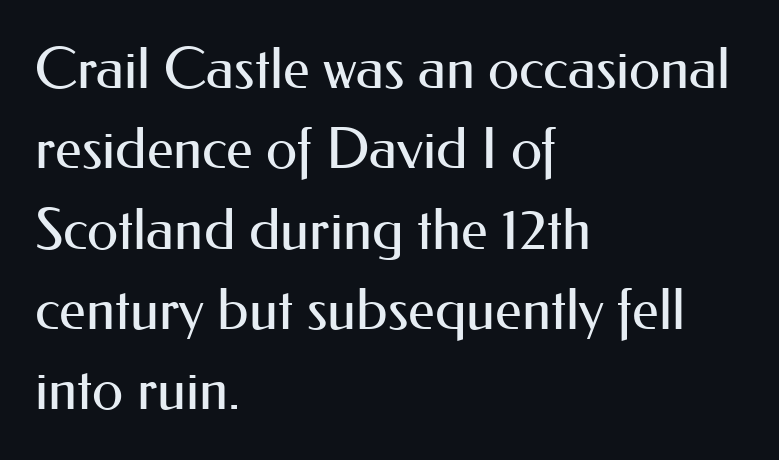
The image shows 57 px regular-weight sans-serif type, upright; set left-aligned, normal line spacing (1.41x), normal letter spacing, not underlined; medium stroke contrast and a small x-height.
